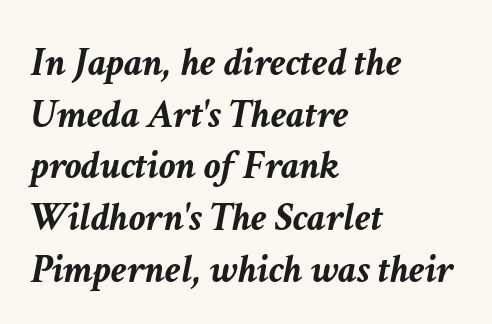
{"italic": "yes", "lean": "right", "slant_degrees": 11, "bold": "yes", "weight": "semibold", "width": "normal", "stroke_contrast": "low", "x_height": "medium", "monospaced": "no", "underline": "no", "align": "left", "line_spacing": "normal", "line_spacing_ratio": 1.26, "letter_spacing": "normal", "letter_spacing_em": 0.0, "glyph_px": 41}
